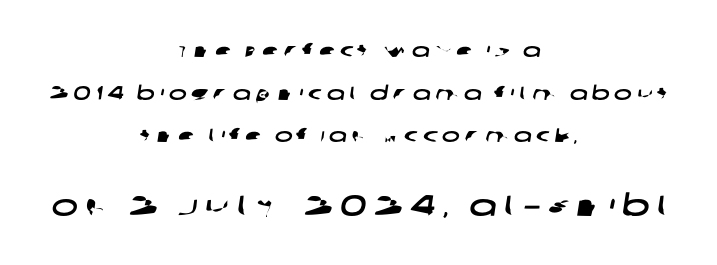
The image shows 29 px wide sans-serif type; set centered, loose line spacing (2.24x), unusually wide letter spacing (+0.25 em), not underlined; the second (bottom) block is 1.53x larger; low stroke contrast and a large x-height.
